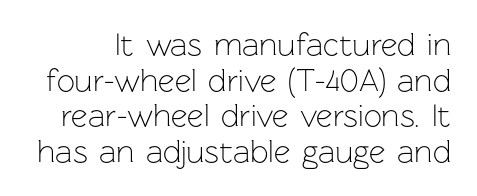
Q: Is the text bold? A: No.
Q: Is the text italic (slanted)? A: No, it is upright.
Q: Is the typeface a serif or a sans-serif typeface? A: Sans-serif.
Q: Is the text underlined? A: No.
Q: Is the spacing between letters normal or unusually wide? A: Normal.
Q: Is the spacing between lines tight, normal or loose? A: Tight.
Q: Width (condensed, normal, or wide)? A: Normal.
Q: Stroke contrast? A: Low.
Q: x-height? A: Medium.
Q: Monospaced? A: No.
